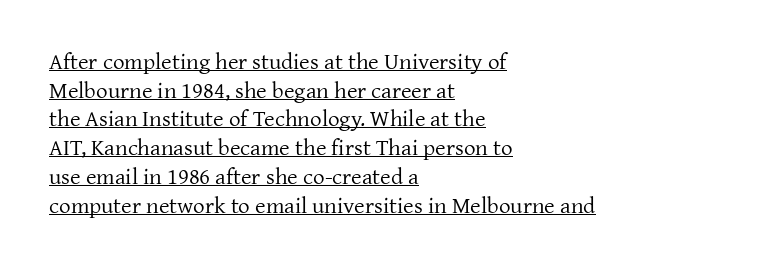
{"italic": "no", "bold": "no", "underline": "yes", "align": "left", "line_spacing": "normal", "line_spacing_ratio": 1.25, "letter_spacing": "normal", "letter_spacing_em": 0.0, "glyph_px": 23}
